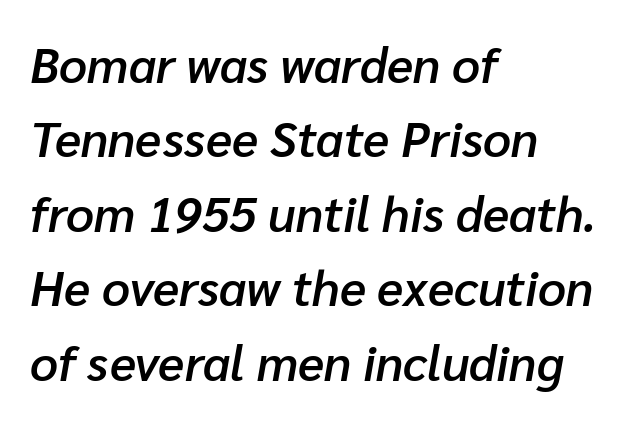
{"italic": "yes", "lean": "right", "slant_degrees": 10, "bold": "semi", "weight": "semibold", "width": "normal", "stroke_contrast": "low", "x_height": "medium", "monospaced": "no", "underline": "no", "align": "left", "line_spacing": "normal", "line_spacing_ratio": 1.52, "letter_spacing": "normal", "letter_spacing_em": 0.0, "glyph_px": 49}
